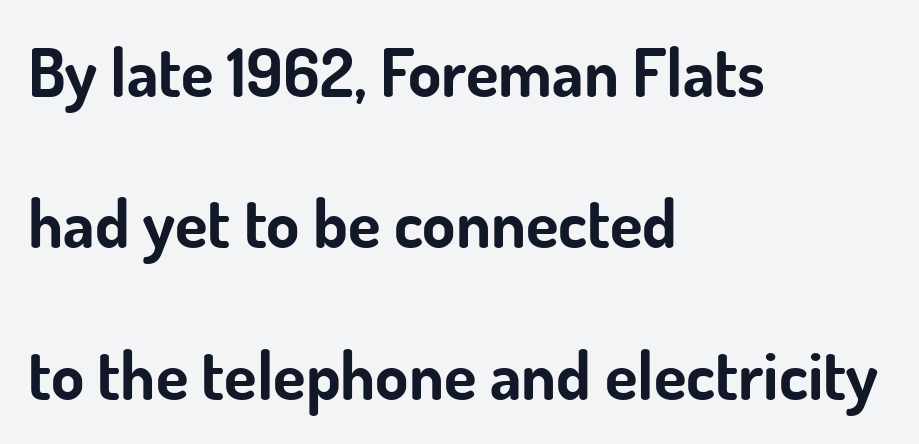
Q: Is the text bold? A: Yes.
Q: Is the text italic (slanted)? A: No, it is upright.
Q: Is the typeface a serif or a sans-serif typeface? A: Sans-serif.
Q: Is the text underlined? A: No.
Q: How is the paragraph aligned? A: Left-aligned.
Q: Is the spacing between letters normal or unusually wide? A: Normal.
Q: Is the spacing between lines tight, normal or loose? A: Loose.
Q: Width (condensed, normal, or wide)? A: Normal.
Q: Stroke contrast? A: Low.
Q: x-height? A: Small.
Q: Monospaced? A: No.
